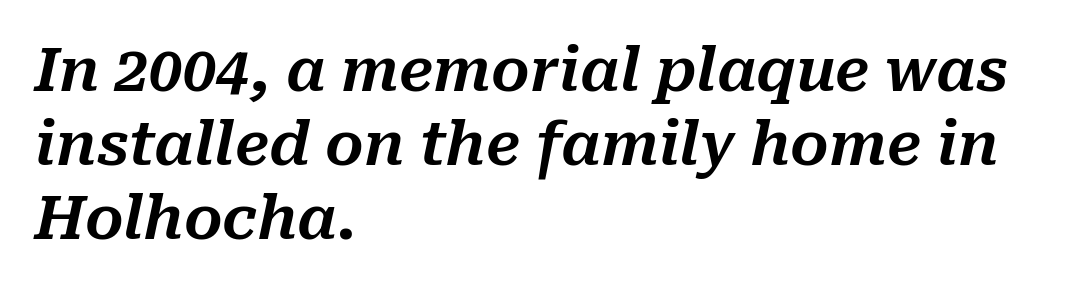
The image shows 60 px text type, italic (leaning right); set left-aligned, line spacing 1.23x, normal letter spacing, not underlined; medium stroke contrast and a medium x-height.
